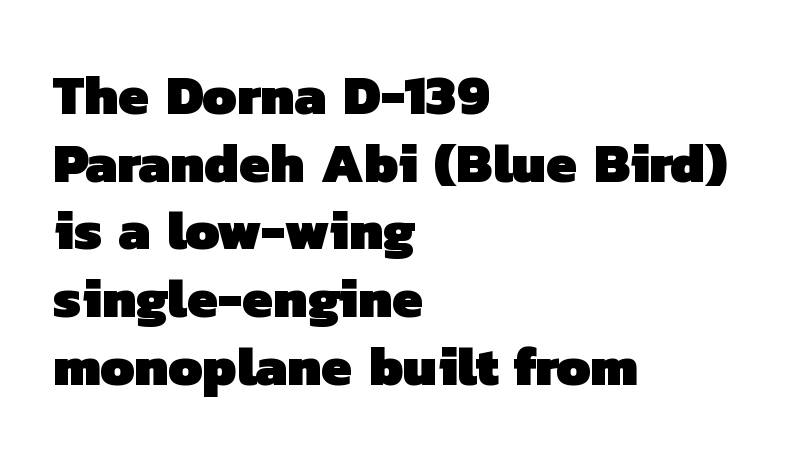
Q: Is the text bold? A: Yes.
Q: Is the typeface a serif or a sans-serif typeface? A: Sans-serif.
Q: Is the text underlined? A: No.
Q: How is the paragraph aligned? A: Left-aligned.
Q: Is the spacing between letters normal or unusually wide? A: Normal.
Q: Width (condensed, normal, or wide)? A: Normal.
Q: Stroke contrast? A: Low.
Q: x-height? A: Medium.
Q: Monospaced? A: No.
